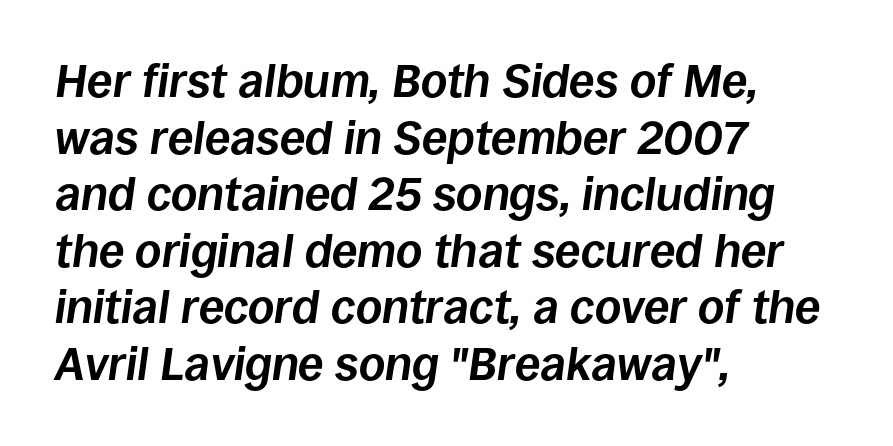
The image shows 46 px bold type, italic (leaning right); set left-aligned, line spacing 1.23x, normal letter spacing, not underlined; low stroke contrast and a large x-height.
